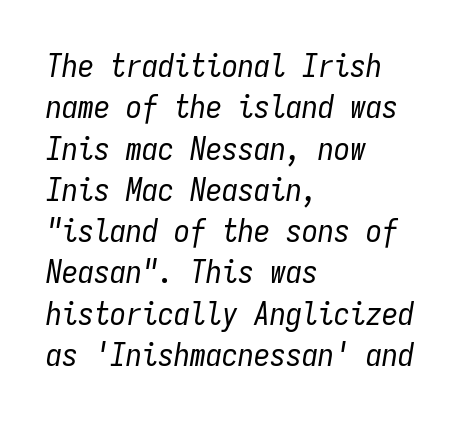
The image shows 32 px regular-weight, condensed type, italic (leaning right), monospaced; set left-aligned, normal line spacing (1.29x), normal letter spacing, not underlined; low stroke contrast and a medium x-height.
